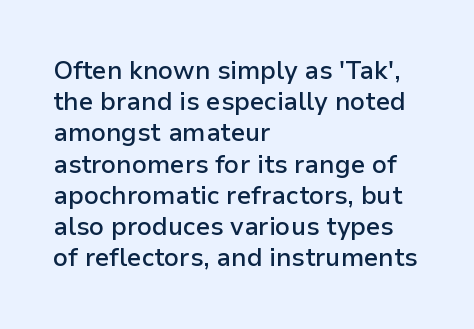
Q: Is the text bold? A: Semi-bold.
Q: Is the text italic (slanted)? A: No, it is upright.
Q: Is the text underlined? A: No.
Q: How is the paragraph aligned? A: Left-aligned.
Q: Is the spacing between letters normal or unusually wide? A: Normal.
Q: Is the spacing between lines tight, normal or loose? A: Normal.
